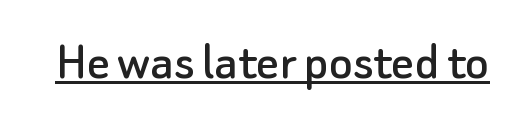
The image shows 56 px sans-serif type, upright; set normal letter spacing, underlined; low stroke contrast and a small x-height.
